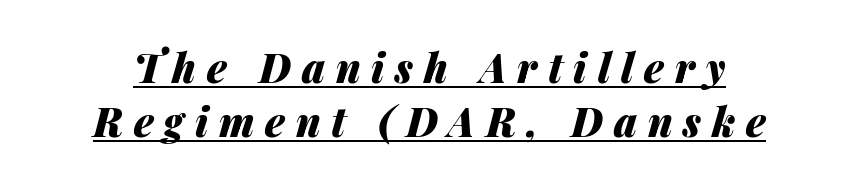
{"italic": "yes", "lean": "right", "slant_degrees": 14, "bold": "yes", "weight": "heavy", "width": "normal", "stroke_contrast": "medium", "x_height": "medium", "monospaced": "no", "underline": "yes", "line_spacing": "normal", "line_spacing_ratio": 1.35, "letter_spacing": "wide", "letter_spacing_em": 0.27, "glyph_px": 40}
